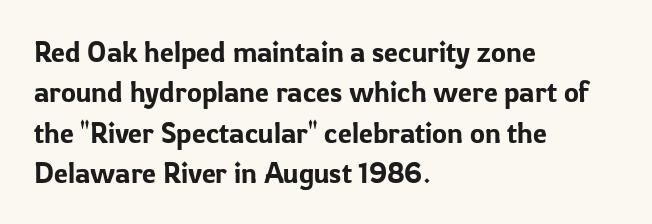
Q: Is the text italic (slanted)? A: No, it is upright.
Q: Is the typeface a serif or a sans-serif typeface? A: Sans-serif.
Q: Is the text underlined? A: No.
Q: How is the paragraph aligned? A: Left-aligned.
Q: Is the spacing between letters normal or unusually wide? A: Normal.
Q: Is the spacing between lines tight, normal or loose? A: Normal.
Q: Width (condensed, normal, or wide)? A: Normal.
Q: Stroke contrast? A: Low.
Q: x-height? A: Medium.
Q: Monospaced? A: No.
